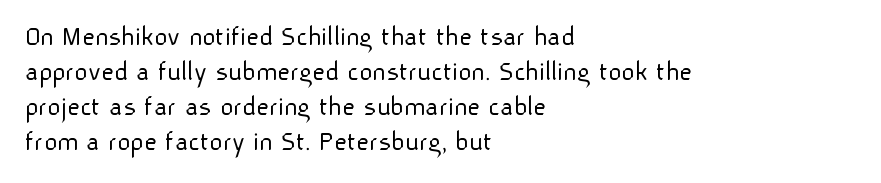
{"serif": "no", "italic": "no", "bold": "no", "weight": "light", "width": "normal", "stroke_contrast": "low", "x_height": "medium", "monospaced": "no", "underline": "no", "align": "left", "line_spacing": "normal", "line_spacing_ratio": 1.25, "letter_spacing": "normal", "letter_spacing_em": 0.0, "glyph_px": 28}
